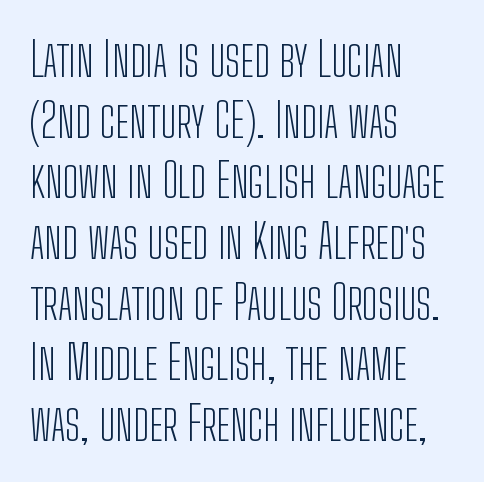
Q: Is the text bold? A: No.
Q: Is the text italic (slanted)? A: No, it is upright.
Q: Is the typeface a serif or a sans-serif typeface? A: Sans-serif.
Q: Is the text underlined? A: No.
Q: How is the paragraph aligned? A: Left-aligned.
Q: Is the spacing between letters normal or unusually wide? A: Normal.
Q: Is the spacing between lines tight, normal or loose? A: Normal.
Q: Width (condensed, normal, or wide)? A: Condensed.
Q: Stroke contrast? A: Low.
Q: x-height? A: Medium.
Q: Monospaced? A: No.
